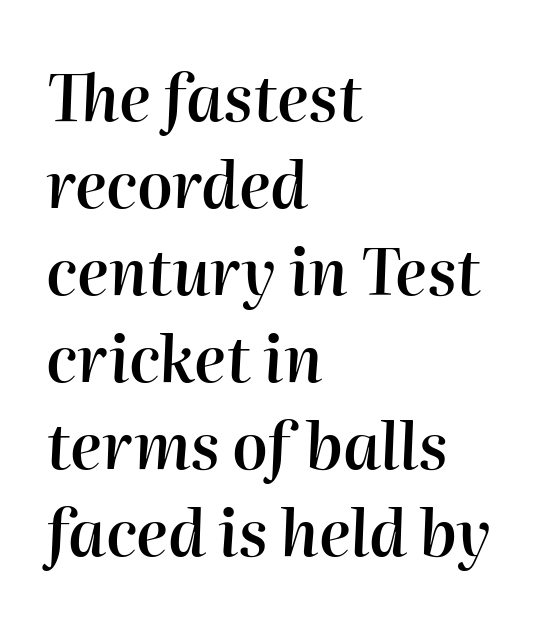
{"italic": "yes", "lean": "right", "slant_degrees": 2, "bold": "semi", "weight": "semibold", "width": "normal", "stroke_contrast": "high", "x_height": "medium", "monospaced": "no", "underline": "no", "align": "left", "line_spacing": "normal", "line_spacing_ratio": 1.38, "letter_spacing": "normal", "letter_spacing_em": 0.0, "glyph_px": 63}
